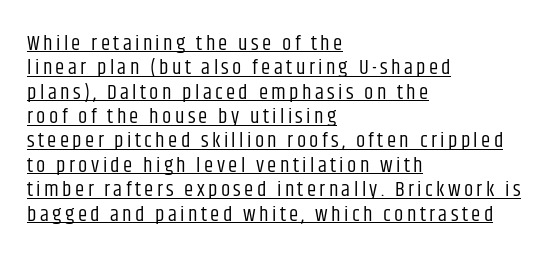
{"italic": "no", "bold": "no", "underline": "yes", "align": "left", "line_spacing_ratio": 1.16, "glyph_px": 21}
